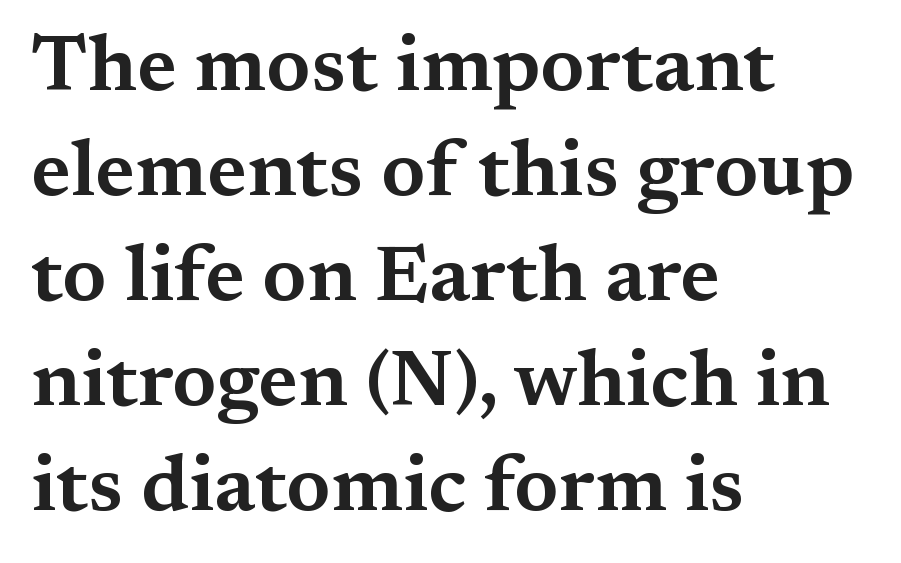
Designer's note — italics off, roman on. Is there much room between lines? A standard amount, neither cramped nor airy. The lines in this sample share a left origin and differ only in where they stop. Honestly, there is no underline to notice here at all. Caption: standard tracking, unaltered. The face used here is proportionally spaced, like ordinary book or web type.
